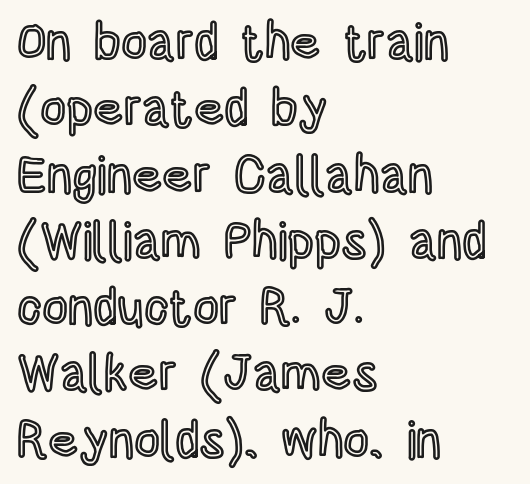
The letters sit at their default tracking, neither squeezed nor spread. Reading down the column, the eye jumps a familiar distance to each next line. Words float on clear page, feet unadorned. It's the straight-up-and-down kind of type. This sample has the flowing, uneven cadence of proportional lettering.
